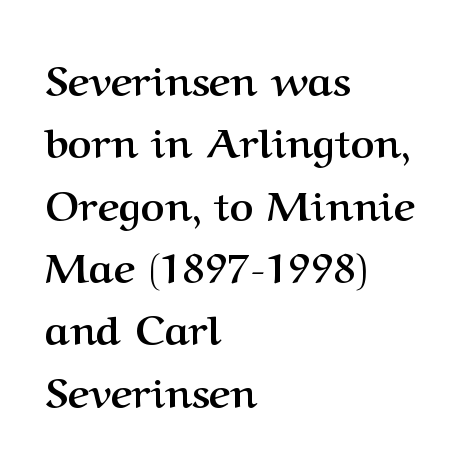
Q: Is the text bold? A: Yes.
Q: Is the text italic (slanted)? A: No, it is upright.
Q: Is the typeface a serif or a sans-serif typeface? A: Serif.
Q: Is the text underlined? A: No.
Q: How is the paragraph aligned? A: Left-aligned.
Q: Is the spacing between letters normal or unusually wide? A: Normal.
Q: Is the spacing between lines tight, normal or loose? A: Normal.
Q: Width (condensed, normal, or wide)? A: Normal.
Q: Stroke contrast? A: Medium.
Q: x-height? A: Medium.
Q: Monospaced? A: No.
